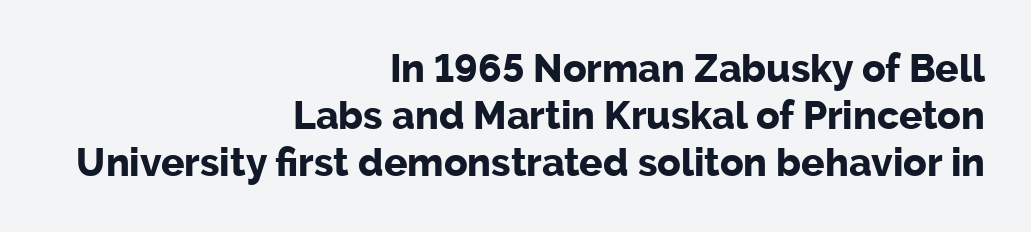
The image shows 39 px bold sans-serif type, upright; set right-aligned, line spacing 1.2x, normal letter spacing, not underlined; low stroke contrast and a medium x-height.
